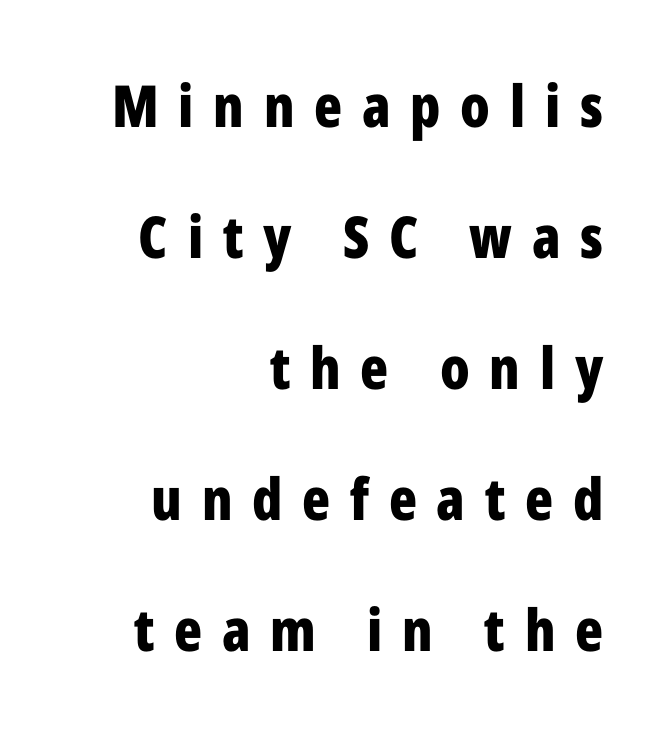
The image shows 58 px bold, condensed sans-serif type, upright; set right-aligned, loose line spacing (2.26x), unusually wide letter spacing (+0.34 em), not underlined; low stroke contrast and a medium x-height.
